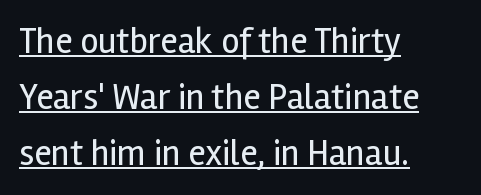
{"serif": "no", "italic": "no", "bold": "no", "weight": "regular", "width": "normal", "x_height": "medium", "monospaced": "no", "underline": "yes", "align": "left", "line_spacing": "normal", "line_spacing_ratio": 1.55, "letter_spacing": "normal", "letter_spacing_em": 0.0, "glyph_px": 36}
